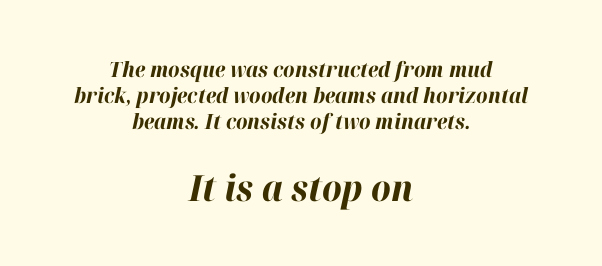
This is oblique type, the kind used for emphasis or titles. These lines are rendered in a variable-pitch font. The text block is weighted toward neither margin, spreading evenly from the middle. The rendering uses a bold face; every stroke is thick and dark. The zone under the glyphs is completely vacant. The letters in the lower block stand taller than those in the block above.
